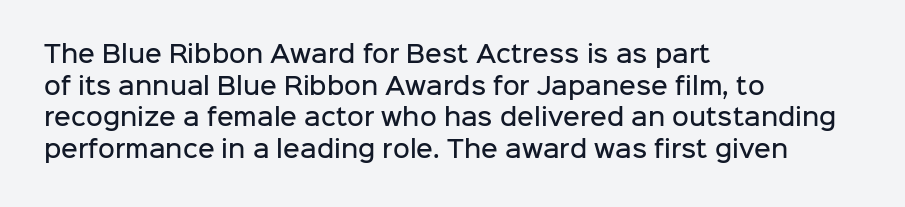
Q: Is the text bold? A: Semi-bold.
Q: Is the text italic (slanted)? A: No, it is upright.
Q: Is the text underlined? A: No.
Q: How is the paragraph aligned? A: Left-aligned.
Q: Is the spacing between letters normal or unusually wide? A: Normal.
Q: Is the spacing between lines tight, normal or loose? A: Normal.
